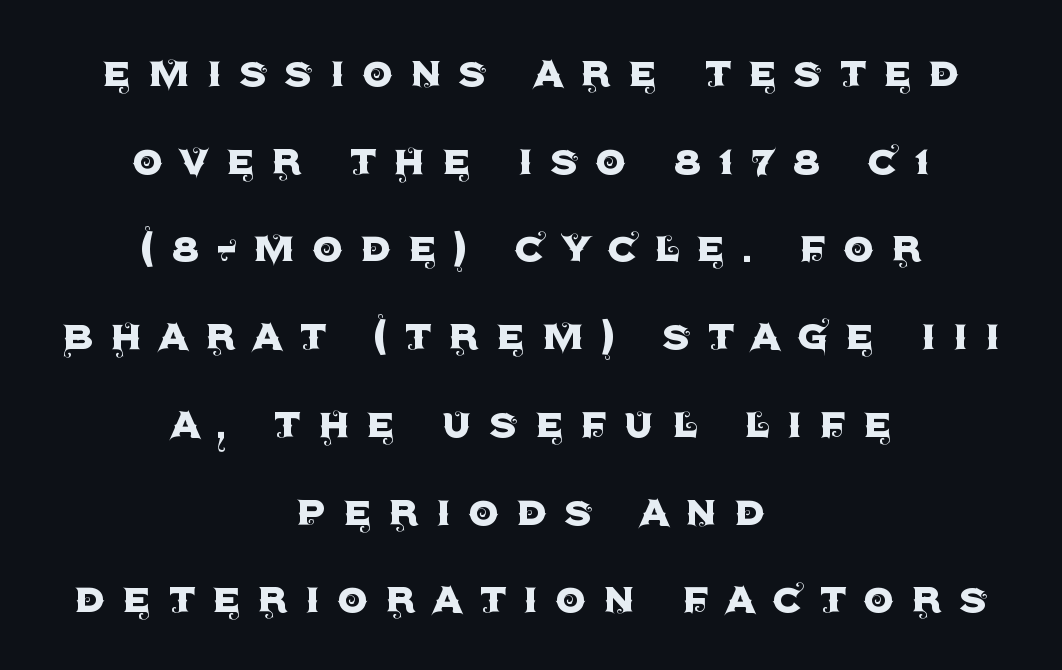
Q: Is the text italic (slanted)? A: No, it is upright.
Q: Is the typeface a serif or a sans-serif typeface? A: Sans-serif.
Q: Is the text underlined? A: No.
Q: How is the paragraph aligned? A: Centered.
Q: Is the spacing between letters normal or unusually wide? A: Unusually wide.
Q: Width (condensed, normal, or wide)? A: Normal.
Q: x-height? A: Large.
Q: Monospaced? A: No.
